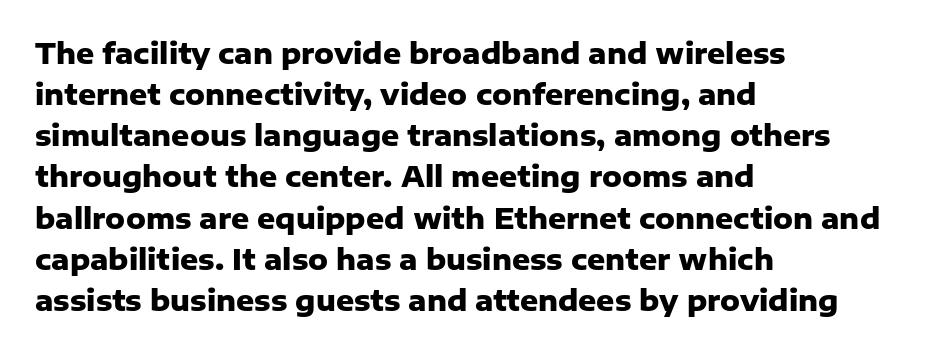
The image shows 28 px heavy sans-serif type, upright; set left-aligned, normal line spacing (1.47x), normal letter spacing, not underlined; low stroke contrast and a medium x-height.
